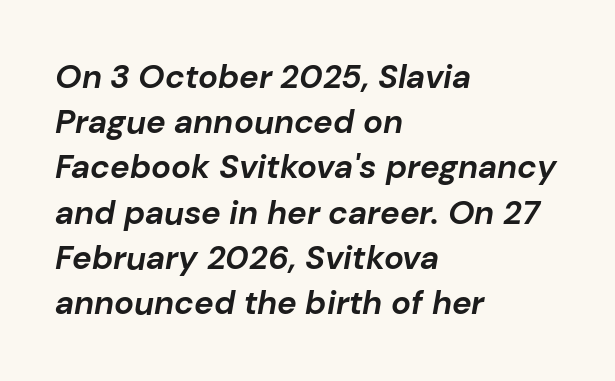
Q: Is the text bold? A: Yes.
Q: Is the text italic (slanted)? A: Yes, it leans right by about 10 degrees.
Q: Is the text underlined? A: No.
Q: How is the paragraph aligned? A: Left-aligned.
Q: Is the spacing between letters normal or unusually wide? A: Normal.
Q: Is the spacing between lines tight, normal or loose? A: Normal.
Q: Width (condensed, normal, or wide)? A: Normal.
Q: Stroke contrast? A: Low.
Q: x-height? A: Medium.
Q: Monospaced? A: No.
